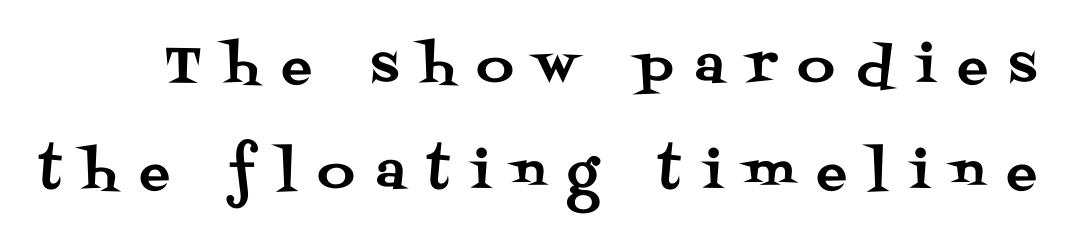
The image shows 51 px serif type, upright; set loose line spacing (2.08x), unusually wide letter spacing (+0.43 em), not underlined; medium stroke contrast and a large x-height.
